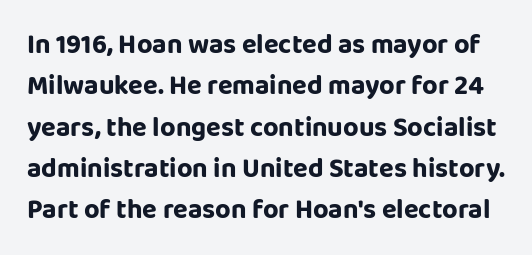
{"italic": "no", "underline": "no", "line_spacing": "normal", "line_spacing_ratio": 1.53, "letter_spacing": "normal", "letter_spacing_em": 0.0, "glyph_px": 27}
